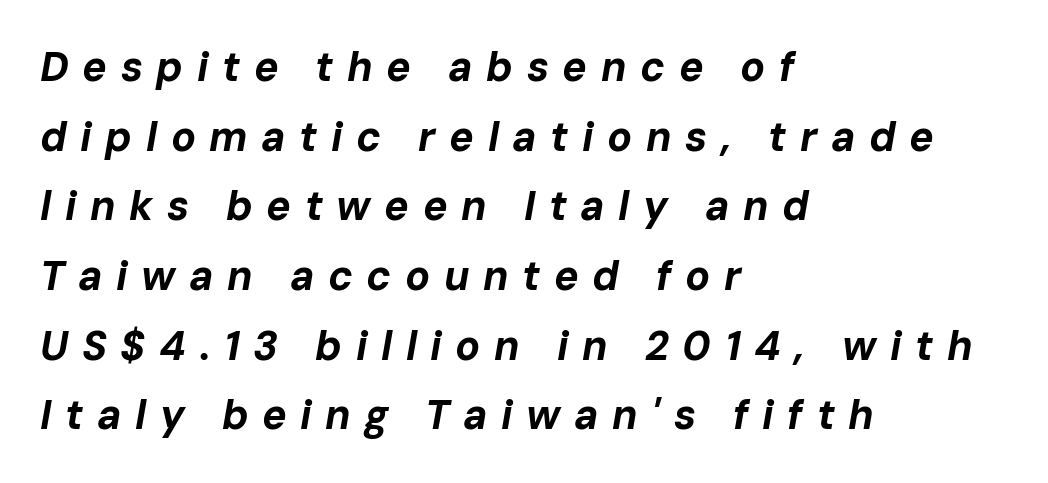
{"italic": "yes", "lean": "right", "slant_degrees": 10, "bold": "yes", "weight": "bold", "width": "normal", "stroke_contrast": "low", "x_height": "medium", "monospaced": "no", "underline": "no", "align": "left", "line_spacing": "normal", "line_spacing_ratio": 1.7, "letter_spacing": "wide", "letter_spacing_em": 0.33, "glyph_px": 41}
